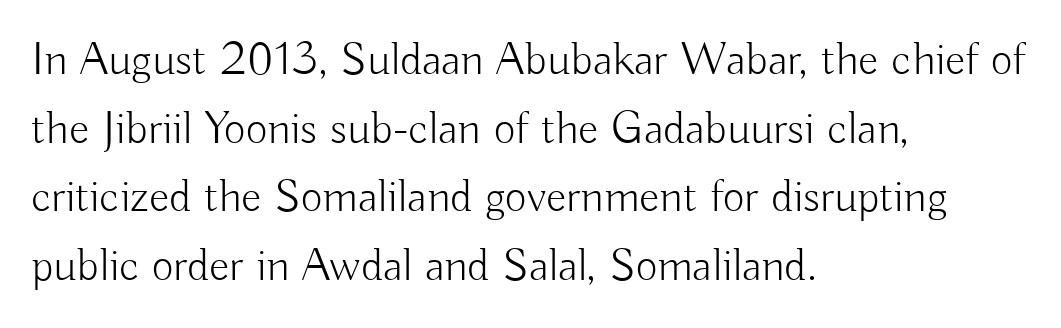
{"serif": "no", "italic": "no", "bold": "no", "weight": "light", "width": "normal", "stroke_contrast": "low", "x_height": "small", "monospaced": "no", "underline": "no", "align": "left", "line_spacing": "normal", "line_spacing_ratio": 1.46, "letter_spacing": "normal", "letter_spacing_em": 0.0, "glyph_px": 47}
